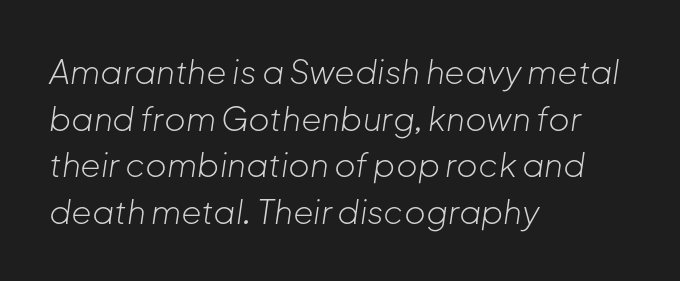
Q: Is the text bold? A: No.
Q: Is the text italic (slanted)? A: Yes, it leans right by about 8 degrees.
Q: Is the text underlined? A: No.
Q: How is the paragraph aligned? A: Left-aligned.
Q: Is the spacing between letters normal or unusually wide? A: Normal.
Q: Is the spacing between lines tight, normal or loose? A: Normal.
Q: Width (condensed, normal, or wide)? A: Normal.
Q: Stroke contrast? A: Low.
Q: x-height? A: Medium.
Q: Monospaced? A: No.
